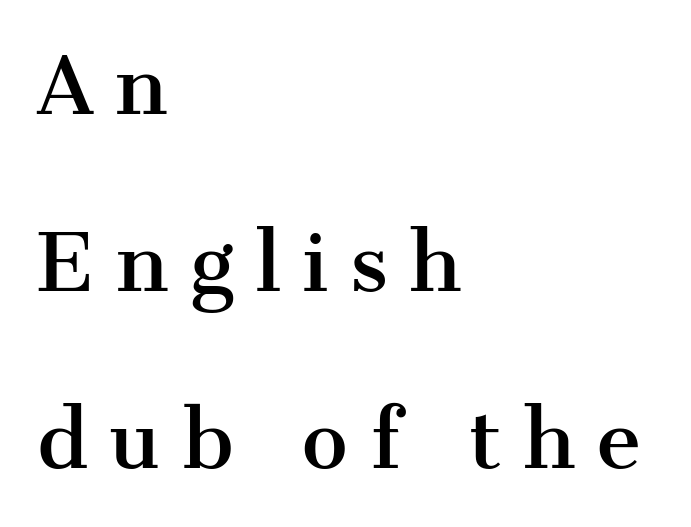
Q: Is the text italic (slanted)? A: No, it is upright.
Q: Is the typeface a serif or a sans-serif typeface? A: Serif.
Q: Is the text underlined? A: No.
Q: How is the paragraph aligned? A: Left-aligned.
Q: Is the spacing between letters normal or unusually wide? A: Unusually wide.
Q: Is the spacing between lines tight, normal or loose? A: Loose.
Q: Width (condensed, normal, or wide)? A: Normal.
Q: Stroke contrast? A: Medium.
Q: x-height? A: Medium.
Q: Monospaced? A: No.
